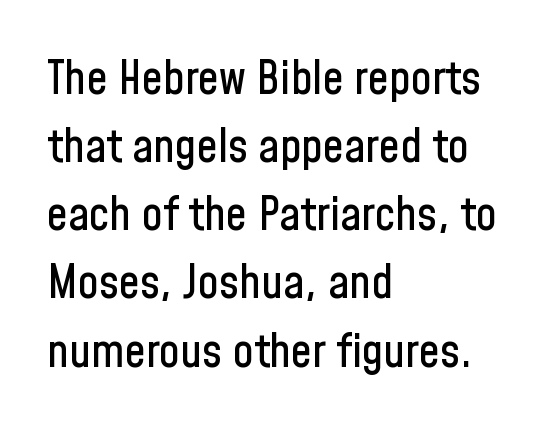
The axis of the letterforms is exactly vertical. The face used here is proportionally spaced, like ordinary book or web type. The paragraph has a hard left edge and a soft right edge. Successive baselines arrive at the customary interval. The specimen omits any rule beneath the text block's lines.
